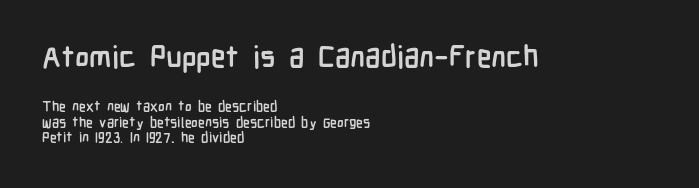
These lines carry a lot of weight — the face is fully bold. Serif or sans? Sans — the stroke terminals are bare. Vertical strokes here are truly vertical. Only glyphs here, with clear space below each row. What's the leading like? Squeezed, with rows nearly overlapping.
